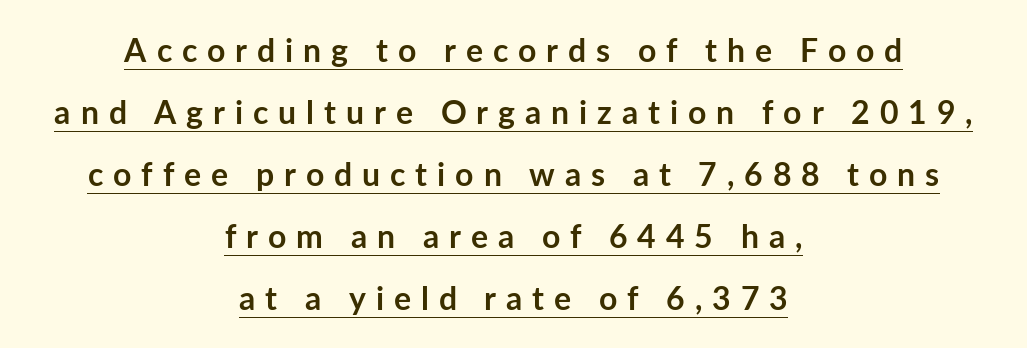
The image shows 32 px semibold sans-serif type, upright; set centered, loose line spacing (1.94x), unusually wide letter spacing (+0.31 em), underlined; low stroke contrast and a medium x-height.
